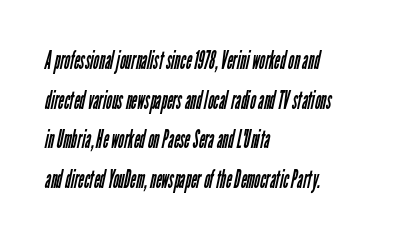
{"bold": "no", "underline": "no", "align": "left", "line_spacing": "normal", "line_spacing_ratio": 1.59, "letter_spacing": "normal", "letter_spacing_em": 0.0, "glyph_px": 25}
